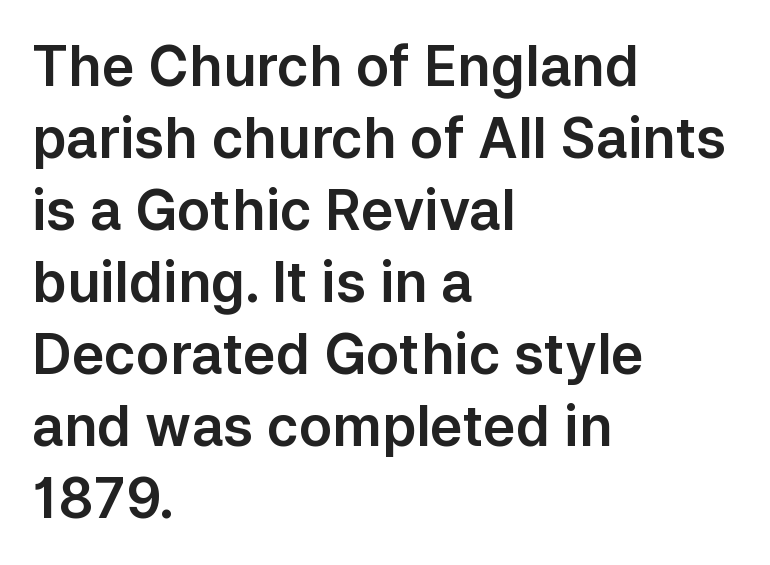
Q: Is the text italic (slanted)? A: No, it is upright.
Q: Is the typeface a serif or a sans-serif typeface? A: Sans-serif.
Q: Is the text underlined? A: No.
Q: How is the paragraph aligned? A: Left-aligned.
Q: Is the spacing between letters normal or unusually wide? A: Normal.
Q: Is the spacing between lines tight, normal or loose? A: Normal.
Q: Width (condensed, normal, or wide)? A: Normal.
Q: Stroke contrast? A: Low.
Q: x-height? A: Medium.
Q: Monospaced? A: No.
